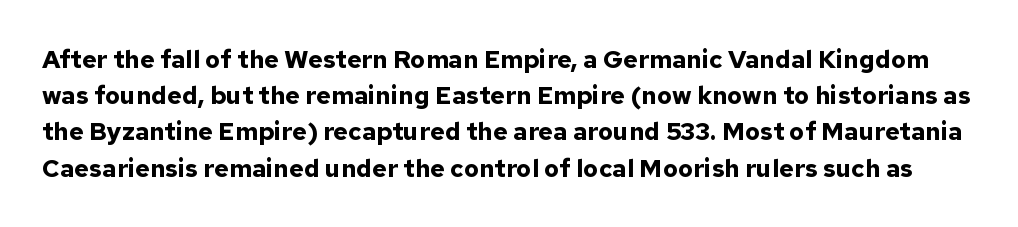
A typesetter would mark this as roman, not italic. Words appear dense and cohesive because spacing is normal. Summary of weight: heavy, a full bold. The gap between lines stays unmarked.
